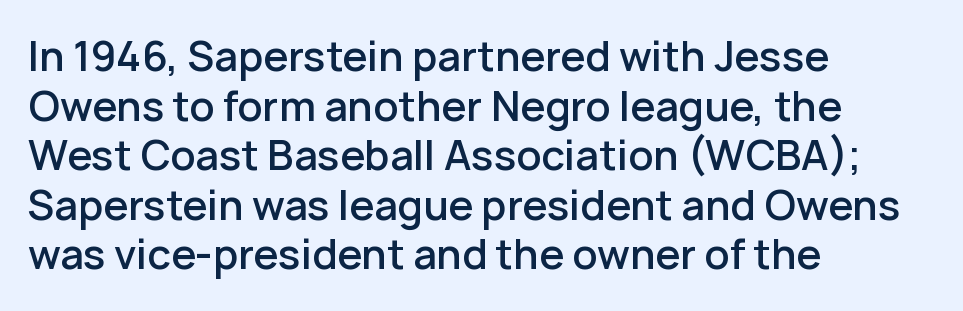
{"serif": "no", "italic": "no", "bold": "semi", "weight": "semibold", "width": "normal", "stroke_contrast": "low", "x_height": "medium", "monospaced": "no", "underline": "no", "align": "left", "line_spacing_ratio": 1.24, "letter_spacing": "normal", "letter_spacing_em": 0.0, "glyph_px": 40}
